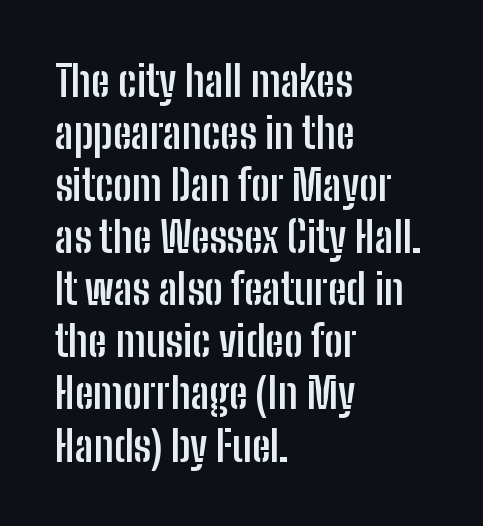
Q: Is the text bold? A: Yes.
Q: Is the text italic (slanted)? A: No, it is upright.
Q: Is the typeface a serif or a sans-serif typeface? A: Sans-serif.
Q: Is the text underlined? A: No.
Q: How is the paragraph aligned? A: Left-aligned.
Q: Is the spacing between letters normal or unusually wide? A: Normal.
Q: Width (condensed, normal, or wide)? A: Condensed.
Q: Stroke contrast? A: Low.
Q: x-height? A: Medium.
Q: Monospaced? A: No.
